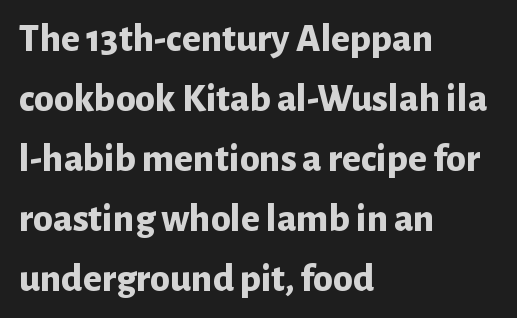
Q: Is the text bold? A: Yes.
Q: Is the text italic (slanted)? A: No, it is upright.
Q: Is the typeface a serif or a sans-serif typeface? A: Sans-serif.
Q: Is the text underlined? A: No.
Q: How is the paragraph aligned? A: Left-aligned.
Q: Is the spacing between letters normal or unusually wide? A: Normal.
Q: Is the spacing between lines tight, normal or loose? A: Normal.
Q: Width (condensed, normal, or wide)? A: Normal.
Q: Stroke contrast? A: Low.
Q: x-height? A: Medium.
Q: Monospaced? A: No.
